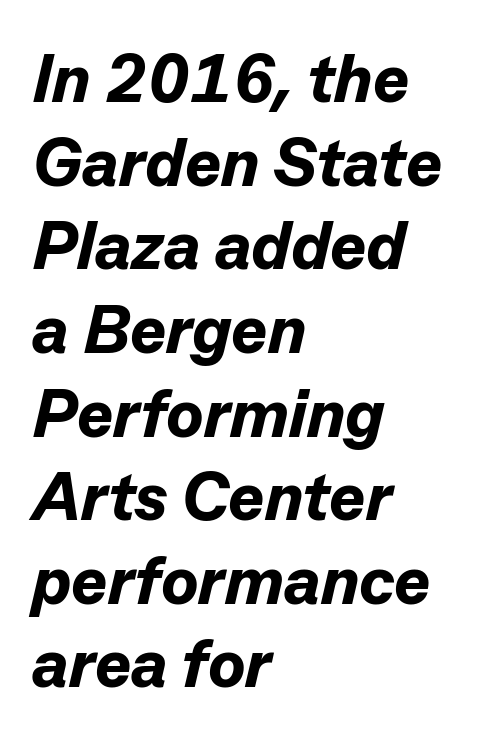
Italic? Definitely — the glyphs are oblique. Compared with a centered layout, this one pins lines to the left instead. This sample has the flowing, uneven cadence of proportional lettering. The glyphs are unaccompanied by any horizontal stroke below them. Between one letter and the next there's only the usual sliver of space. Summary of weight: heavy, a full bold.
